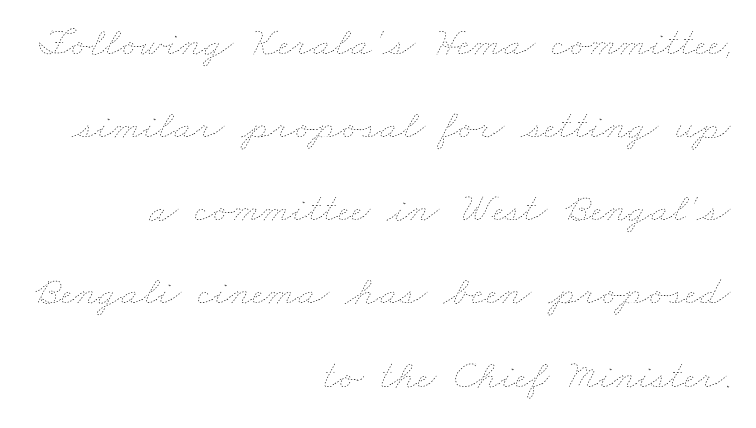
Q: Is the text bold? A: No.
Q: Is the text underlined? A: No.
Q: How is the paragraph aligned? A: Right-aligned.
Q: Is the spacing between letters normal or unusually wide? A: Normal.
Q: Is the spacing between lines tight, normal or loose? A: Loose.
Q: Width (condensed, normal, or wide)? A: Wide.
Q: Stroke contrast? A: Low.
Q: x-height? A: Small.
Q: Monospaced? A: No.
